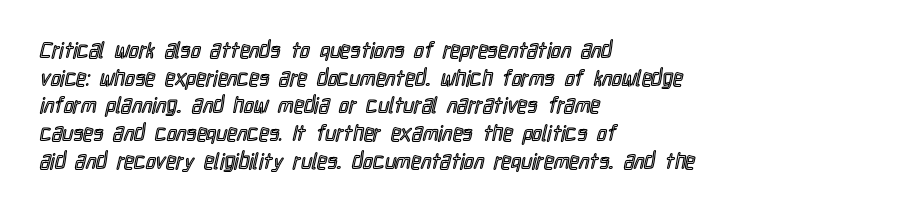
The image shows 22 px text type; set left-aligned, normal line spacing (1.26x), normal letter spacing, not underlined.
